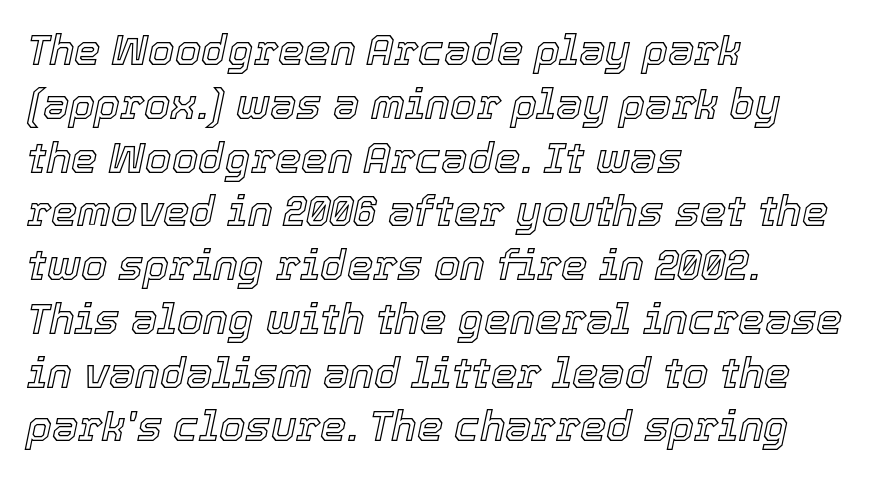
The type is set solid horizontally, with unmodified tracking. Spacing verdict: proportional, widths tailored to each character. The rendering applies a slant to the glyphs. Any mark beneath the type? The region is blank. The leading is moderate, giving the passage an even texture. Compared with a centered layout, this one pins lines to the left instead.
